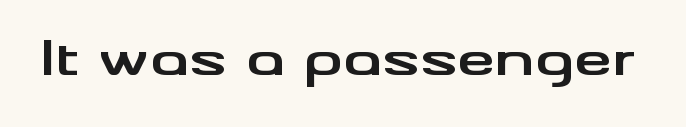
Q: Is the text bold? A: Yes.
Q: Is the text italic (slanted)? A: No, it is upright.
Q: Is the typeface a serif or a sans-serif typeface? A: Sans-serif.
Q: Is the text underlined? A: No.
Q: Is the spacing between letters normal or unusually wide? A: Normal.
Q: Width (condensed, normal, or wide)? A: Wide.
Q: Stroke contrast? A: Medium.
Q: x-height? A: Small.
Q: Monospaced? A: No.
